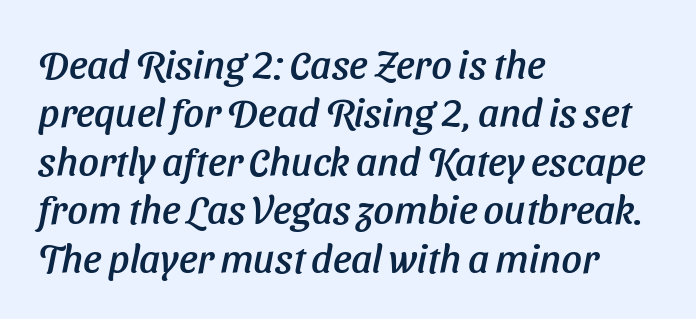
{"width": "normal", "stroke_contrast": "low", "x_height": "medium", "monospaced": "no", "underline": "no", "align": "left", "line_spacing_ratio": 1.21, "letter_spacing": "normal", "letter_spacing_em": 0.0, "glyph_px": 40}
